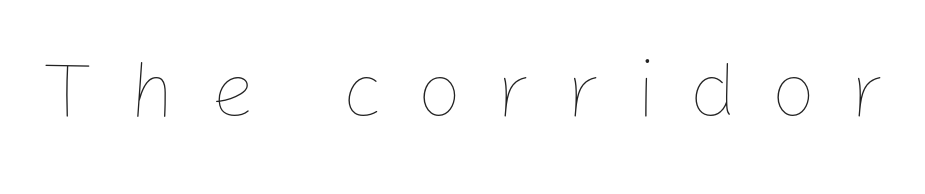
Q: Is the text bold? A: No.
Q: Is the text italic (slanted)? A: No, it is upright.
Q: Is the text underlined? A: No.
Q: Is the spacing between letters normal or unusually wide? A: Unusually wide.
Q: Width (condensed, normal, or wide)? A: Normal.
Q: Stroke contrast? A: Low.
Q: x-height? A: Medium.
Q: Monospaced? A: No.
